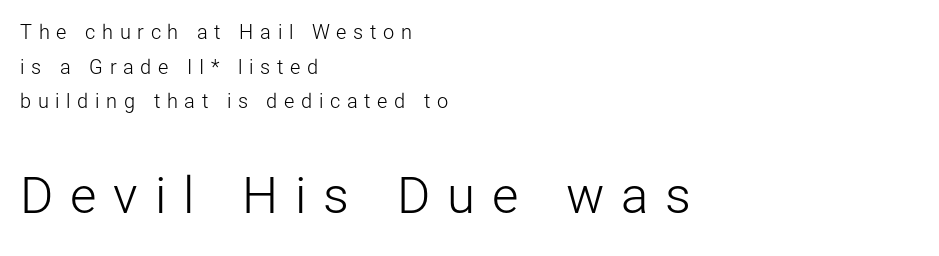
{"serif": "no", "italic": "no", "bold": "no", "weight": "light", "width": "normal", "stroke_contrast": "low", "x_height": "medium", "monospaced": "no", "underline": "no", "align": "left", "line_spacing_ratio": 1.73, "letter_spacing": "wide", "letter_spacing_em": 0.33, "larger_block": "second", "size_ratio": 2.55, "glyph_px": 51}
